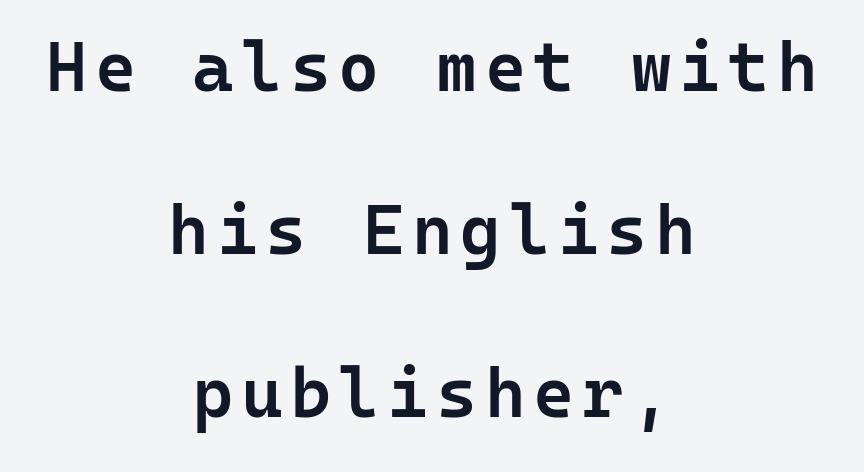
The letters stand straight up with perfectly vertical stems. Rule under the text: the space is simply empty. Quick note: interline space is abundant. Notice the strokes are somewhat thickened but not fully heavy: this is a semibold.
